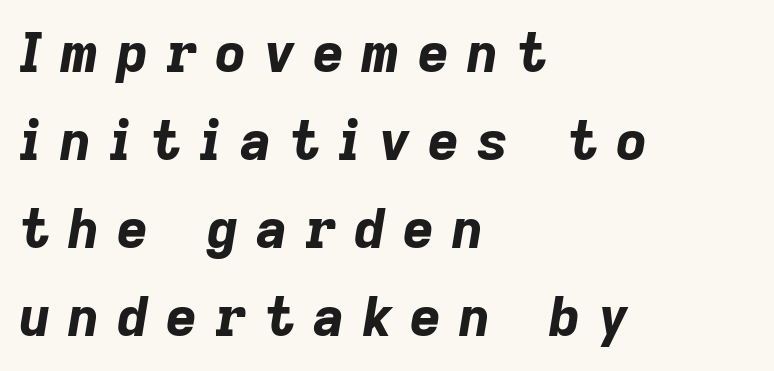
Q: Is the text bold? A: Yes.
Q: Is the text italic (slanted)? A: Yes, it leans right by about 9 degrees.
Q: Is the text underlined? A: No.
Q: How is the paragraph aligned? A: Left-aligned.
Q: Is the spacing between letters normal or unusually wide? A: Unusually wide.
Q: Is the spacing between lines tight, normal or loose? A: Normal.
Q: Width (condensed, normal, or wide)? A: Normal.
Q: Stroke contrast? A: Low.
Q: x-height? A: Medium.
Q: Monospaced? A: No.
